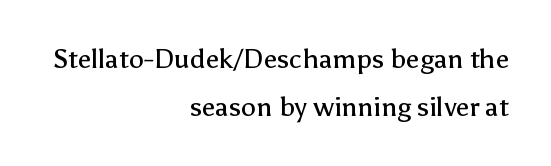
The image shows 27 px text type, upright; set right-aligned, line spacing 1.76x, normal letter spacing, not underlined.
